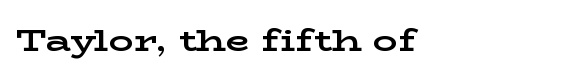
The image shows 31 px bold, wide serif type, upright; set left-aligned, normal letter spacing, not underlined; low stroke contrast and a medium x-height.
